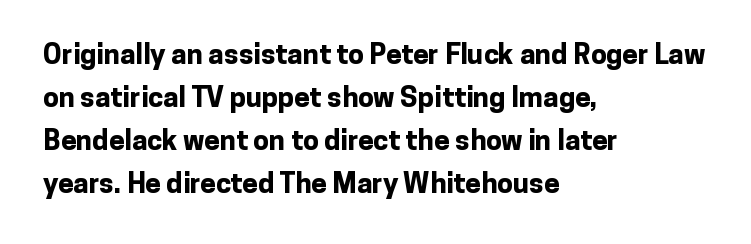
Each new line begins a customary step beneath the previous one. The rendering uses natural spacing where letterforms have individual widths. The axis of the letterforms is exactly vertical. The letters are bold, with thick, heavy strokes.
